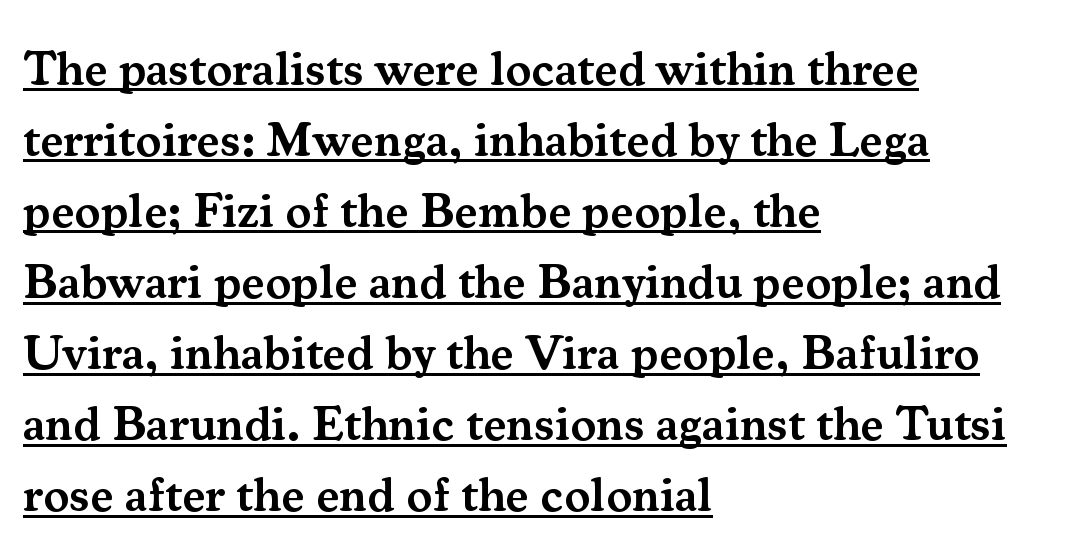
The lines are quadded left. Note the varied advance widths — an 'i' is clearly narrower than an 'm'. This rendering features underlined lettering. Notice the strokes are somewhat thickened but not fully heavy: this is a semibold. Successive baselines arrive at the customary interval. Check where the strokes stop: tiny serifs finish them off.
